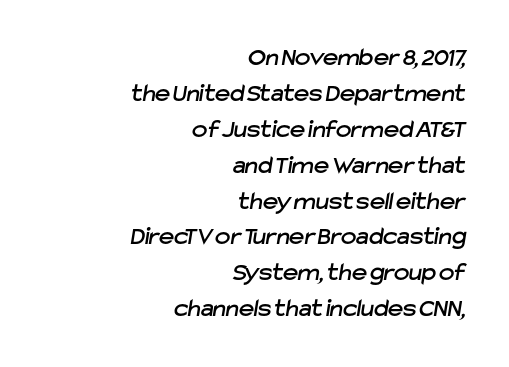
Compared with typical paragraphs, the rows here are spaced about the same. These lines keep a tight, regular rhythm from letter to letter. Layout note: lines flush right. The strip under each line holds only bare page.
